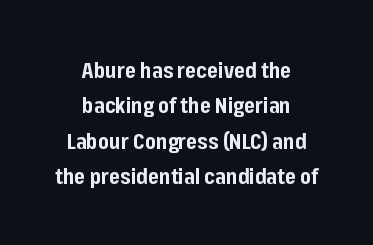
The image shows 21 px bold type, upright; set centered, normal line spacing (1.68x), normal letter spacing, not underlined.
